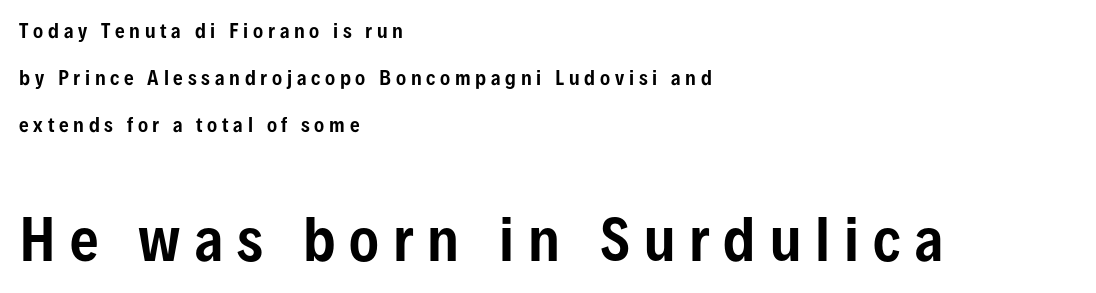
Q: Is the text italic (slanted)? A: No, it is upright.
Q: Is the typeface a serif or a sans-serif typeface? A: Sans-serif.
Q: Is the text underlined? A: No.
Q: How is the paragraph aligned? A: Left-aligned.
Q: Is the spacing between letters normal or unusually wide? A: Unusually wide.
Q: Is the spacing between lines tight, normal or loose? A: Loose.
Q: Which block of text is set in a larger size, the first (top) or the second (bottom)? A: The second (bottom) one.
Q: Width (condensed, normal, or wide)? A: Condensed.
Q: Stroke contrast? A: Low.
Q: x-height? A: Medium.
Q: Monospaced? A: No.
